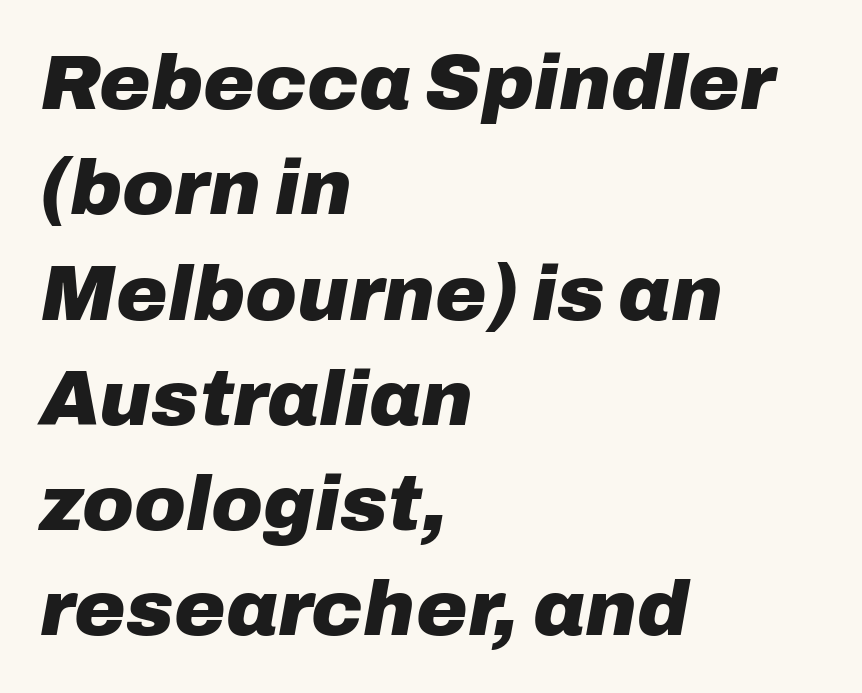
Q: Is the text bold? A: Yes.
Q: Is the text italic (slanted)? A: Yes, it leans right by about 10 degrees.
Q: Is the text underlined? A: No.
Q: How is the paragraph aligned? A: Left-aligned.
Q: Is the spacing between letters normal or unusually wide? A: Normal.
Q: Is the spacing between lines tight, normal or loose? A: Normal.
Q: Width (condensed, normal, or wide)? A: Normal.
Q: Stroke contrast? A: Low.
Q: x-height? A: Medium.
Q: Monospaced? A: No.
